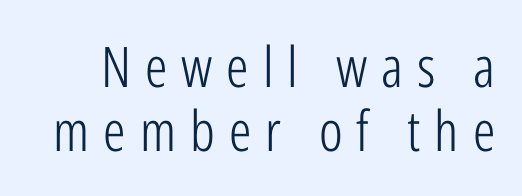
{"serif": "no", "italic": "no", "bold": "no", "weight": "light", "width": "condensed", "stroke_contrast": "low", "x_height": "medium", "monospaced": "no", "underline": "no", "line_spacing": "tight", "line_spacing_ratio": 1.15, "letter_spacing": "wide", "letter_spacing_em": 0.25, "glyph_px": 56}
